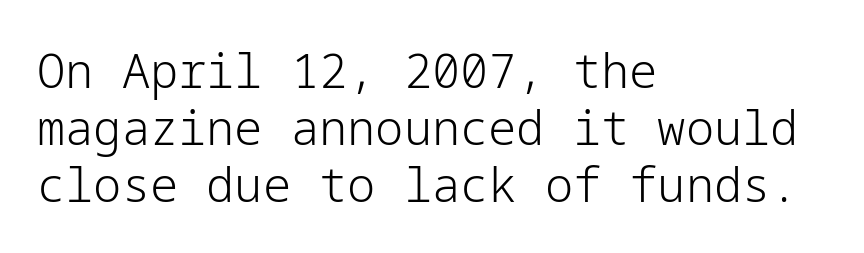
The image shows 47 px light sans-serif type, upright; set left-aligned, line spacing 1.21x, normal letter spacing, not underlined; low stroke contrast and a medium x-height.
